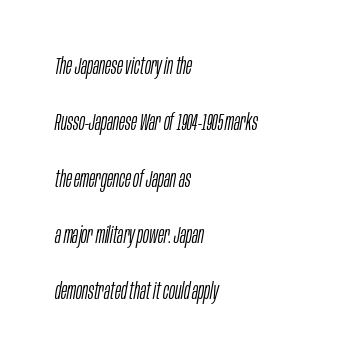
The image shows 23 px text type, italic (leaning right); set left-aligned, loose line spacing (2.45x), normal letter spacing, not underlined.
